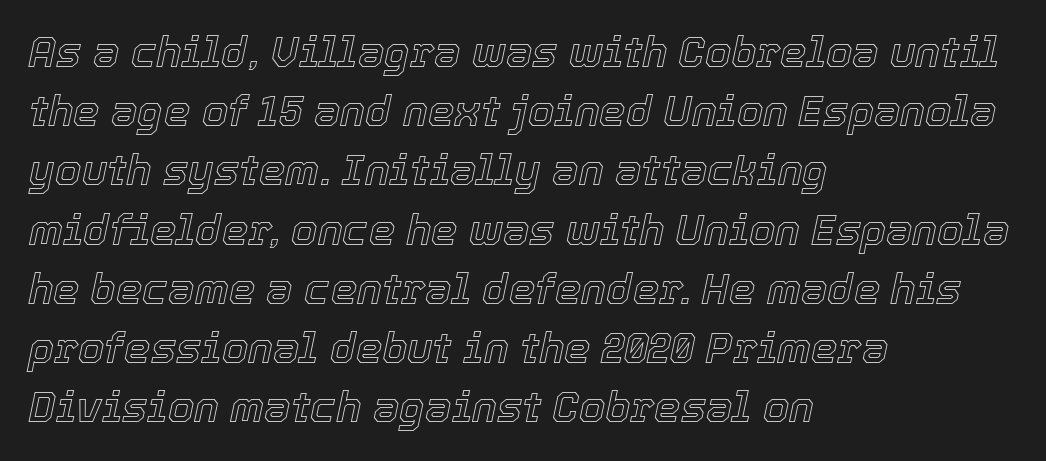
{"italic": "yes", "lean": "right", "slant_degrees": 12, "width": "normal", "x_height": "medium", "monospaced": "no", "underline": "no", "align": "left", "line_spacing": "normal", "line_spacing_ratio": 1.41, "letter_spacing": "normal", "letter_spacing_em": 0.0, "glyph_px": 42}
